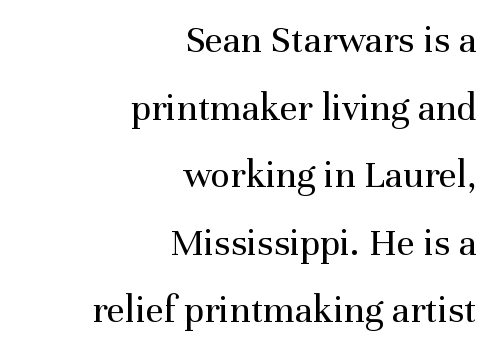
Q: Is the text bold? A: No.
Q: Is the text italic (slanted)? A: No, it is upright.
Q: Is the typeface a serif or a sans-serif typeface? A: Serif.
Q: Is the text underlined? A: No.
Q: How is the paragraph aligned? A: Right-aligned.
Q: Is the spacing between letters normal or unusually wide? A: Normal.
Q: Is the spacing between lines tight, normal or loose? A: Normal.
Q: Width (condensed, normal, or wide)? A: Normal.
Q: Stroke contrast? A: Medium.
Q: x-height? A: Medium.
Q: Monospaced? A: No.
